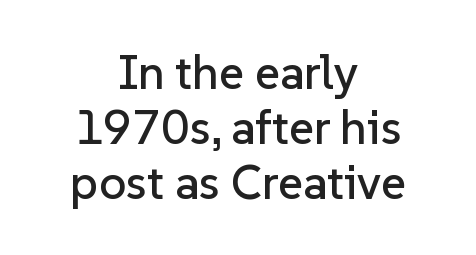
{"serif": "no", "italic": "no", "width": "normal", "stroke_contrast": "low", "x_height": "medium", "monospaced": "no", "underline": "no", "align": "center", "line_spacing": "tight", "line_spacing_ratio": 1.15, "letter_spacing": "normal", "letter_spacing_em": 0.0, "glyph_px": 48}
